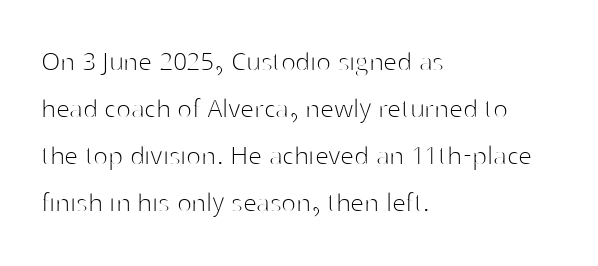
{"serif": "no", "italic": "no", "bold": "no", "weight": "thin", "width": "normal", "stroke_contrast": "high", "x_height": "medium", "monospaced": "no", "underline": "no", "align": "left", "line_spacing": "normal", "line_spacing_ratio": 1.52, "letter_spacing": "normal", "letter_spacing_em": 0.0, "glyph_px": 31}
